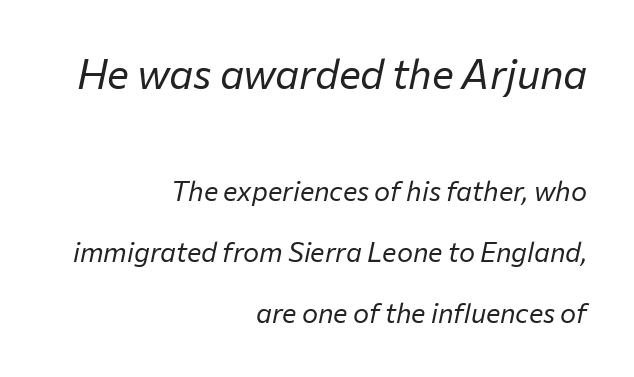
The image shows 41 px regular-weight type, italic (leaning right); set right-aligned, loose line spacing (2.27x), normal letter spacing, not underlined; the first (top) block is 1.52x larger; low stroke contrast and a medium x-height.
